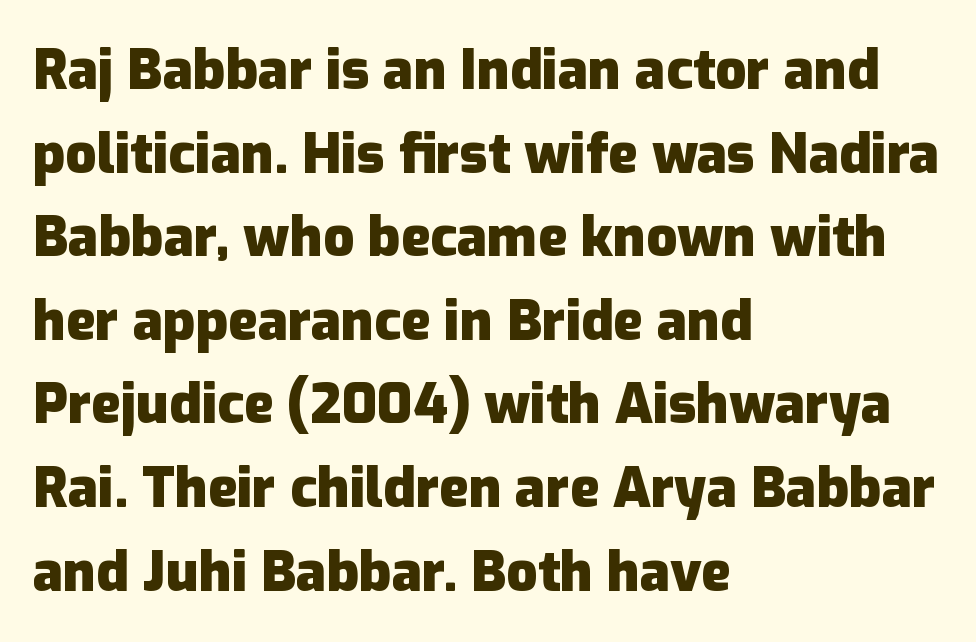
{"serif": "no", "italic": "no", "bold": "yes", "weight": "heavy", "width": "normal", "stroke_contrast": "low", "x_height": "medium", "monospaced": "no", "underline": "no", "align": "left", "line_spacing": "normal", "line_spacing_ratio": 1.52, "letter_spacing": "normal", "letter_spacing_em": 0.0, "glyph_px": 55}
